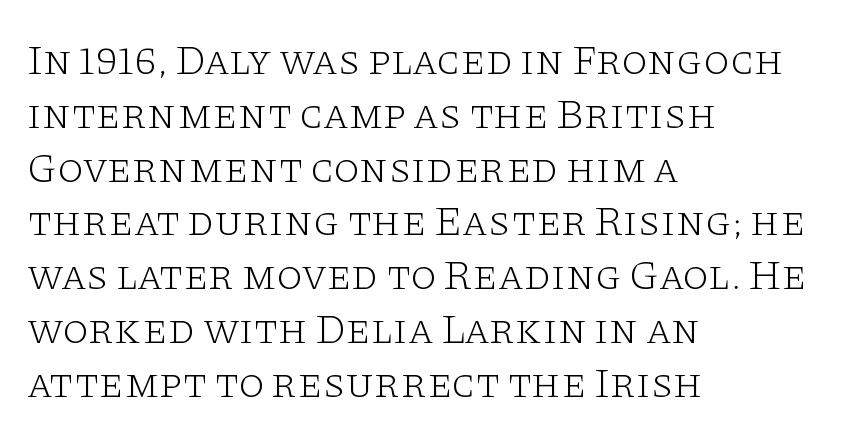
Style check: upright. Does the type have serifs? Yes, each stem ends in a small foot. Compared with a centered layout, this one pins lines to the left instead. Descenders are the only things crossing below the line.
